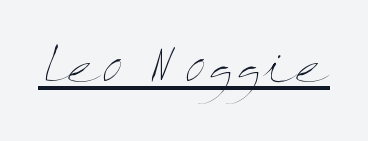
This rendering leaves character spacing at its baseline value. Somebody hit Ctrl+U on this one — the words are underlined. Is this a fixed-width face? No — the glyphs have proportional, varying widths.
